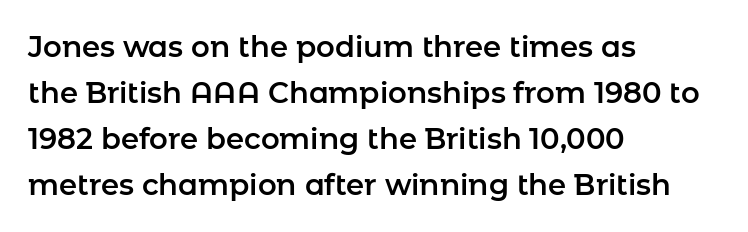
Q: Is the text italic (slanted)? A: No, it is upright.
Q: Is the typeface a serif or a sans-serif typeface? A: Sans-serif.
Q: Is the text underlined? A: No.
Q: How is the paragraph aligned? A: Left-aligned.
Q: Is the spacing between letters normal or unusually wide? A: Normal.
Q: Is the spacing between lines tight, normal or loose? A: Normal.
Q: Width (condensed, normal, or wide)? A: Normal.
Q: Stroke contrast? A: Low.
Q: x-height? A: Medium.
Q: Monospaced? A: No.
